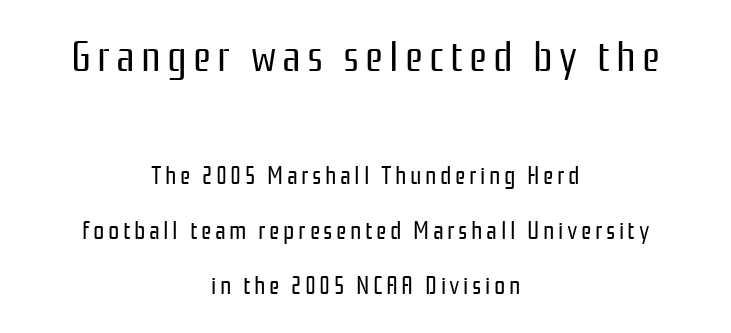
Q: Is the text bold? A: No.
Q: Is the text italic (slanted)? A: No, it is upright.
Q: Is the typeface a serif or a sans-serif typeface? A: Sans-serif.
Q: Is the text underlined? A: No.
Q: How is the paragraph aligned? A: Centered.
Q: Is the spacing between lines tight, normal or loose? A: Loose.
Q: Which block of text is set in a larger size, the first (top) or the second (bottom)? A: The first (top) one.
Q: Width (condensed, normal, or wide)? A: Condensed.
Q: Stroke contrast? A: Low.
Q: x-height? A: Medium.
Q: Monospaced? A: No.
